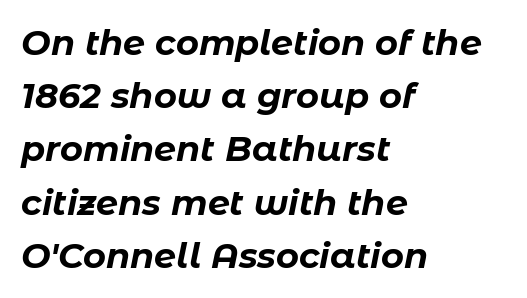
Q: Is the text bold? A: Yes.
Q: Is the text italic (slanted)? A: Yes, it leans right by about 11 degrees.
Q: Is the text underlined? A: No.
Q: How is the paragraph aligned? A: Left-aligned.
Q: Is the spacing between letters normal or unusually wide? A: Normal.
Q: Is the spacing between lines tight, normal or loose? A: Normal.
Q: Width (condensed, normal, or wide)? A: Normal.
Q: Stroke contrast? A: Low.
Q: x-height? A: Medium.
Q: Monospaced? A: No.
